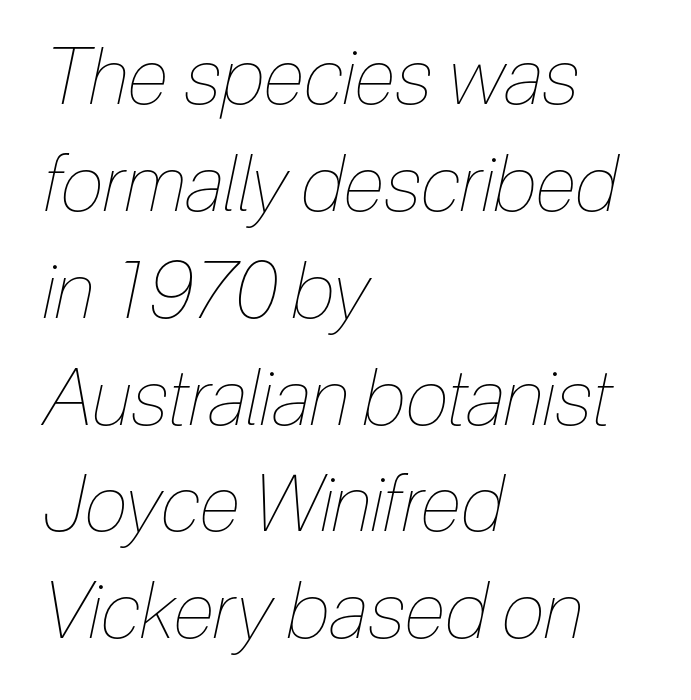
{"italic": "yes", "lean": "right", "slant_degrees": 12, "bold": "no", "weight": "thin", "width": "condensed", "stroke_contrast": "low", "x_height": "medium", "monospaced": "no", "underline": "no", "align": "left", "line_spacing": "normal", "line_spacing_ratio": 1.37, "letter_spacing": "normal", "letter_spacing_em": 0.0, "glyph_px": 78}
